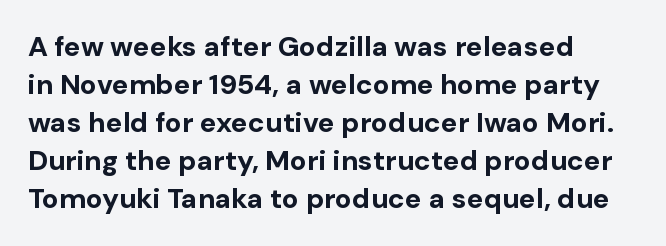
Q: Is the text bold? A: Yes.
Q: Is the text italic (slanted)? A: No, it is upright.
Q: Is the typeface a serif or a sans-serif typeface? A: Sans-serif.
Q: Is the text underlined? A: No.
Q: How is the paragraph aligned? A: Left-aligned.
Q: Is the spacing between letters normal or unusually wide? A: Normal.
Q: Is the spacing between lines tight, normal or loose? A: Normal.
Q: Width (condensed, normal, or wide)? A: Normal.
Q: Stroke contrast? A: Low.
Q: x-height? A: Medium.
Q: Monospaced? A: No.
